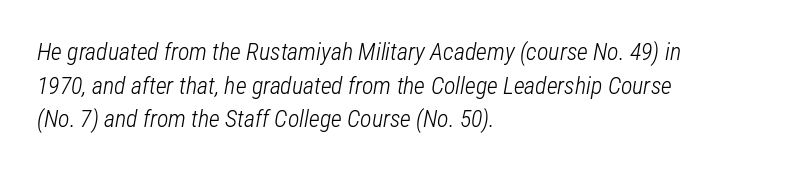
The image shows 24 px text type, italic (leaning right); set left-aligned, normal line spacing (1.4x), normal letter spacing, not underlined.
